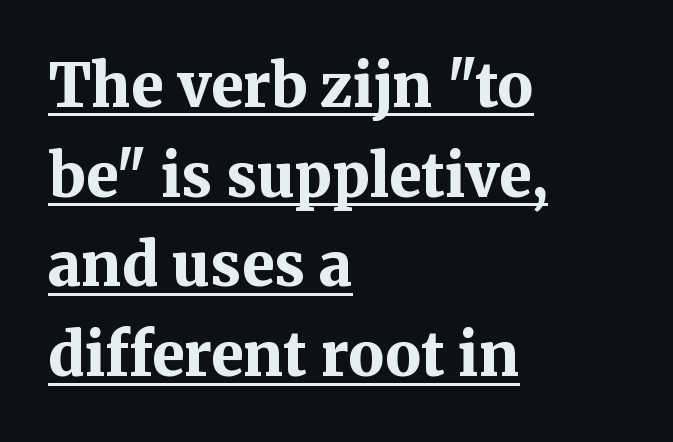
Between one letter and the next there's only the usual sliver of space. Yep, those are serifs on the letters. Do the letters lean? They stand straight. Is there much room between lines? A standard amount, neither cramped nor airy. Proportional: the letters do not fall into vertical columns.
